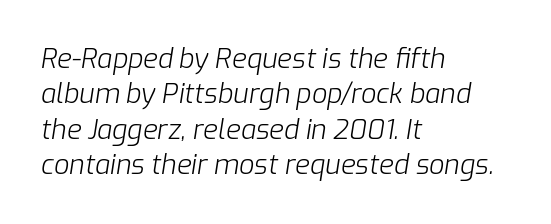
Q: Is the text bold? A: No.
Q: Is the text italic (slanted)? A: Yes, it leans right by about 9 degrees.
Q: Is the text underlined? A: No.
Q: How is the paragraph aligned? A: Left-aligned.
Q: Is the spacing between letters normal or unusually wide? A: Normal.
Q: Is the spacing between lines tight, normal or loose? A: Normal.
